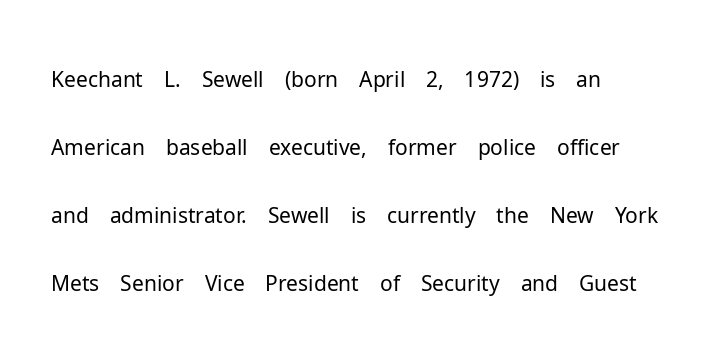
The image shows 43 px light sans-serif type, upright; set left-aligned, normal line spacing (1.58x), normal letter spacing, not underlined; low stroke contrast and a medium x-height.
